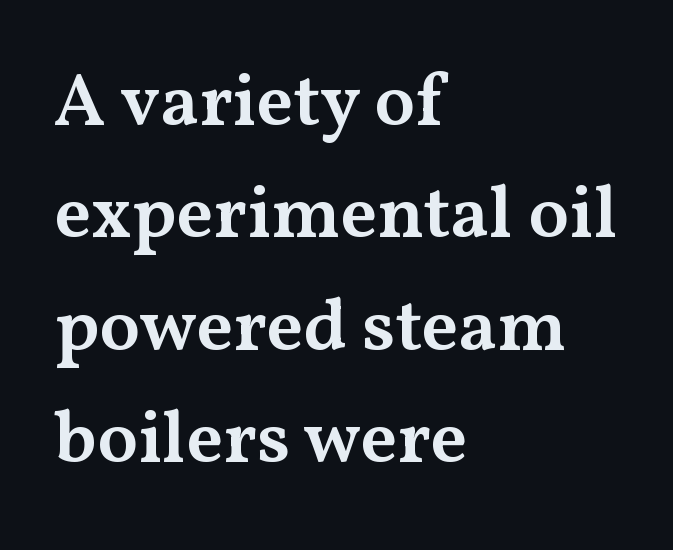
The leading is moderate, giving the passage an even texture. Type style note: has serifs. The strip under each line holds only bare page. Do the characters align in a grid? No, the font is proportional. Typographic density is moderately raised because the face is semibold.
